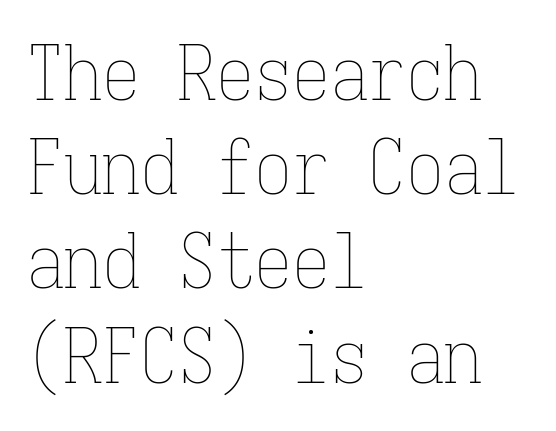
{"italic": "no", "bold": "no", "weight": "thin", "width": "condensed", "stroke_contrast": "low", "x_height": "medium", "monospaced": "yes", "underline": "no", "align": "left", "line_spacing_ratio": 1.24, "letter_spacing": "normal", "letter_spacing_em": 0.0, "glyph_px": 76}
